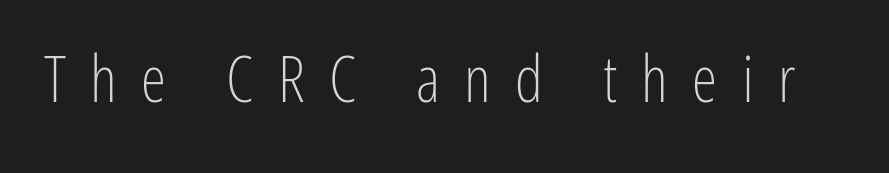
Q: Is the text bold? A: No.
Q: Is the text italic (slanted)? A: No, it is upright.
Q: Is the typeface a serif or a sans-serif typeface? A: Sans-serif.
Q: Is the text underlined? A: No.
Q: Is the spacing between letters normal or unusually wide? A: Unusually wide.
Q: Width (condensed, normal, or wide)? A: Condensed.
Q: Stroke contrast? A: Low.
Q: x-height? A: Medium.
Q: Monospaced? A: No.
